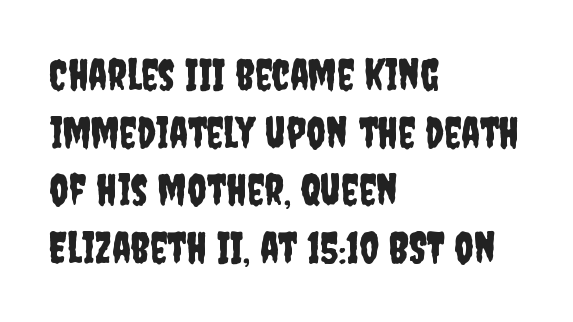
{"serif": "no", "italic": "no", "width": "condensed", "stroke_contrast": "low", "x_height": "large", "monospaced": "no", "underline": "no", "align": "left", "line_spacing": "normal", "line_spacing_ratio": 1.34, "letter_spacing": "normal", "letter_spacing_em": 0.0, "glyph_px": 43}
